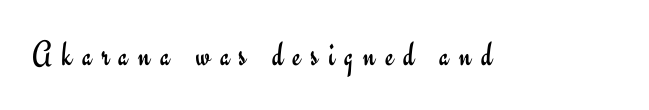
Q: Is the text bold? A: No.
Q: Is the text italic (slanted)? A: Yes.
Q: Is the typeface a serif or a sans-serif typeface? A: Sans-serif.
Q: Is the text underlined? A: No.
Q: Is the spacing between letters normal or unusually wide? A: Unusually wide.
Q: Width (condensed, normal, or wide)? A: Normal.
Q: Stroke contrast? A: Low.
Q: x-height? A: Small.
Q: Monospaced? A: No.
